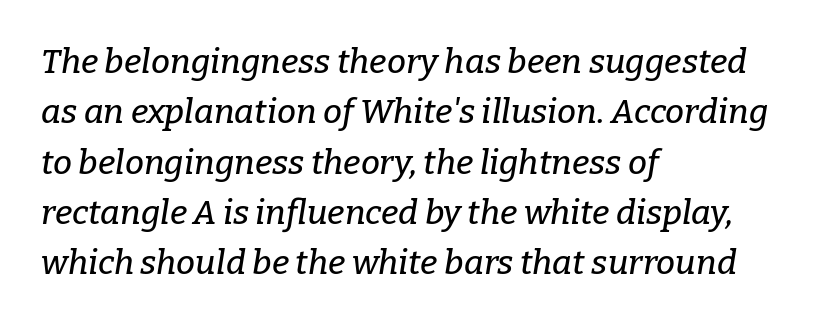
The letters sit at their default tracking, neither squeezed nor spread. The passage shown is typed in a proportional face where columns would drift. A student would call this left alignment; a typographer would say flush left, rag right. The face used here has a pronounced slope to its letters.
